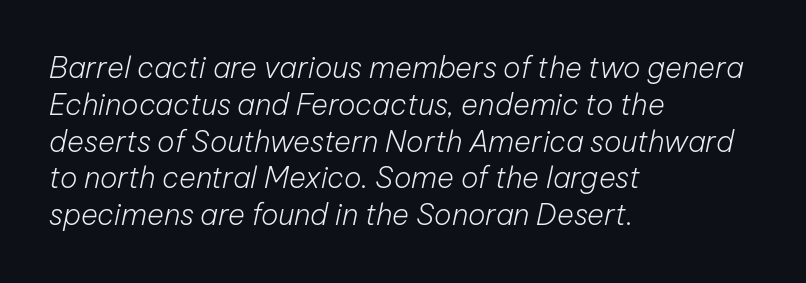
Teacher's note: observe the even left margin — that is flush-left alignment. Rendered with sloped, italic letterforms. No extra ink here — the face is not bold. Compared with typical body copy, the letter spacing here is the same. One glance says typical: line gaps are just what's usual.
